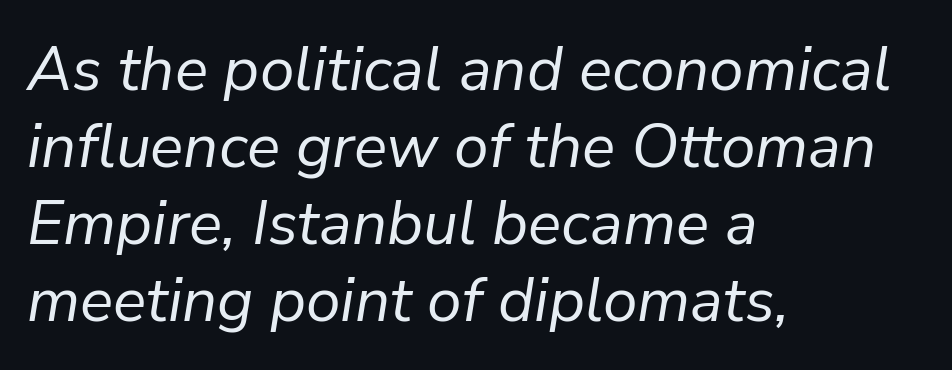
Q: Is the text bold? A: No.
Q: Is the text italic (slanted)? A: Yes, it leans right by about 9 degrees.
Q: Is the text underlined? A: No.
Q: How is the paragraph aligned? A: Left-aligned.
Q: Is the spacing between letters normal or unusually wide? A: Normal.
Q: Width (condensed, normal, or wide)? A: Normal.
Q: Stroke contrast? A: Low.
Q: x-height? A: Medium.
Q: Monospaced? A: No.
